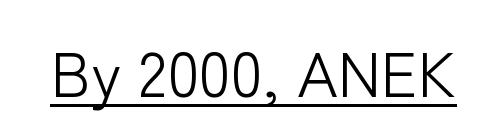
Varying glyph widths throughout — classic text-font behaviour. This reads as an unemphasized weight, regular at the heaviest. Looks like someone drew a line under every word here. Standard letterfit; no display-style spreading of the glyphs. A typesetter would mark this as roman, not italic. Look at the bottom of the vertical strokes: they stop flat, with no serifs.
